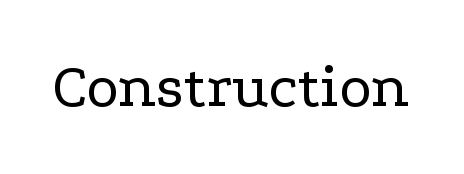
The image shows 62 px regular-weight, wide serif type, upright; set normal letter spacing, not underlined; low stroke contrast and a medium x-height.
